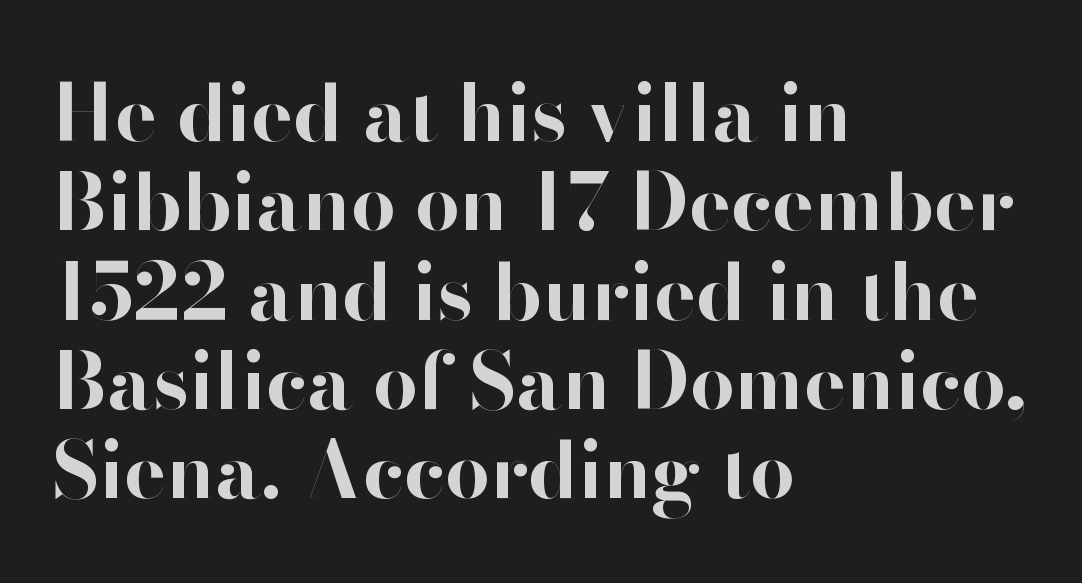
The glyphs have the mass of a bold cut. How are the letters spaced? Ordinarily, with no added tracking. These lines are set flush left with a ragged right edge. A roman cut, with each character standing at attention. Typographically, this falls in the sans-serif category.
